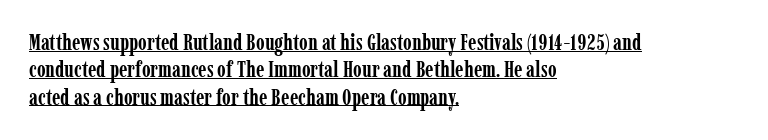
{"italic": "no", "bold": "yes", "underline": "yes", "align": "left", "line_spacing_ratio": 1.24, "letter_spacing": "normal", "letter_spacing_em": 0.0, "glyph_px": 22}
